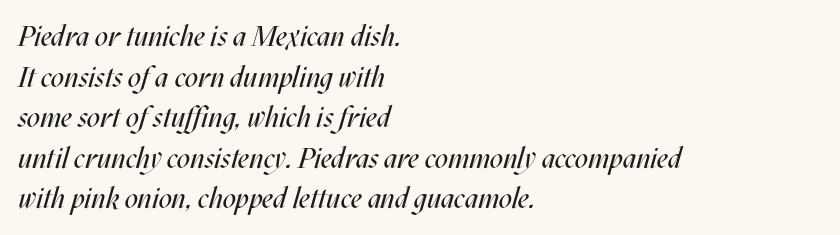
Q: Is the text bold? A: No.
Q: Is the text italic (slanted)? A: Yes, it leans right by about 17 degrees.
Q: Is the text underlined? A: No.
Q: How is the paragraph aligned? A: Left-aligned.
Q: Is the spacing between letters normal or unusually wide? A: Normal.
Q: Is the spacing between lines tight, normal or loose? A: Normal.
Q: Width (condensed, normal, or wide)? A: Condensed.
Q: Stroke contrast? A: Medium.
Q: x-height? A: Large.
Q: Monospaced? A: No.
